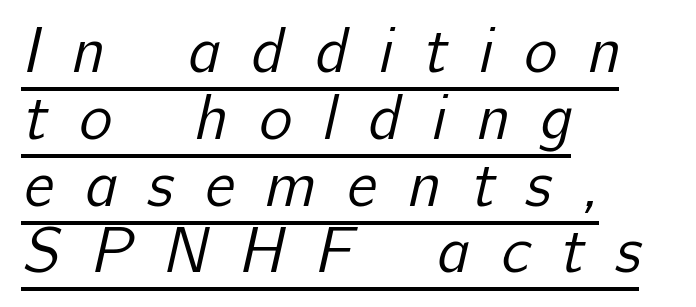
Q: Is the text bold? A: No.
Q: Is the typeface a serif or a sans-serif typeface? A: Sans-serif.
Q: Is the text underlined? A: Yes.
Q: How is the paragraph aligned? A: Left-aligned.
Q: Is the spacing between letters normal or unusually wide? A: Unusually wide.
Q: Is the spacing between lines tight, normal or loose? A: Tight.
Q: Width (condensed, normal, or wide)? A: Normal.
Q: Stroke contrast? A: Low.
Q: x-height? A: Medium.
Q: Monospaced? A: No.
